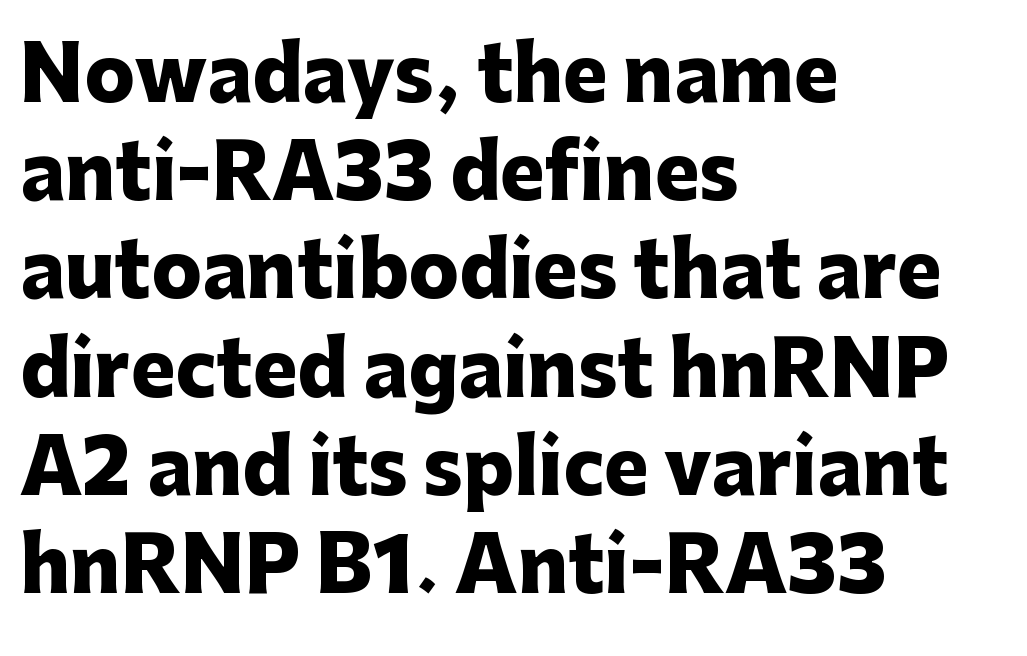
The image shows 75 px heavy sans-serif type, upright; set left-aligned, normal line spacing (1.31x), normal letter spacing, not underlined; low stroke contrast and a medium x-height.
